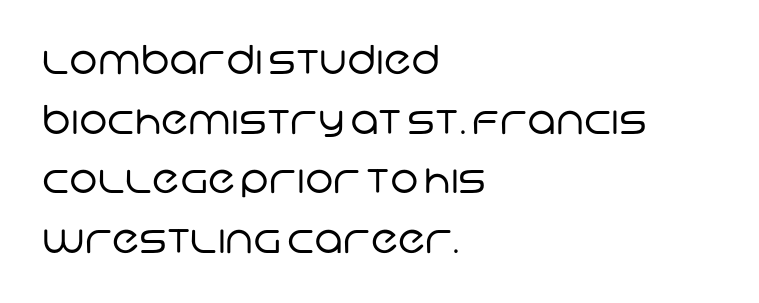
In terms of letterform style, serifs are entirely absent. If you drew a ruler down the left edge, every line would touch it. The baseline area is clear. Glyph-to-glyph distance matches everyday printed text. No heavy texture on the line: the type isn't bold. Interline gaps are of average width in this sample.
